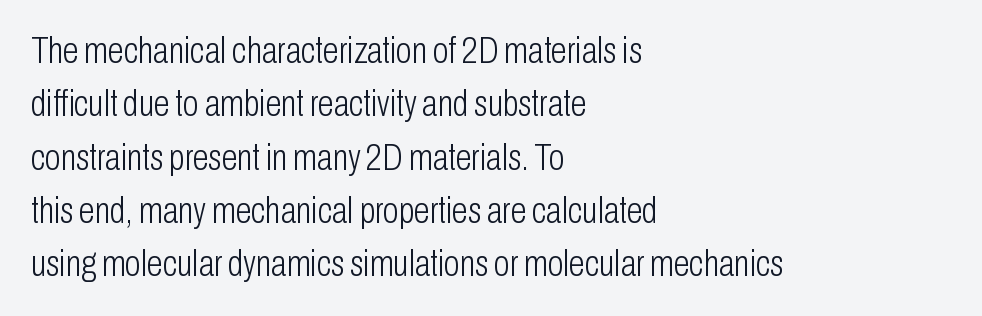
The typeface has the unassuming heft of standard copy or less. Varying glyph widths throughout — classic text-font behaviour. The axis of the letterforms is exactly vertical. A typesetter would call this leading conventional body-copy spacing. The lines are quadded left. Just letters on the line, the space beneath them empty.
